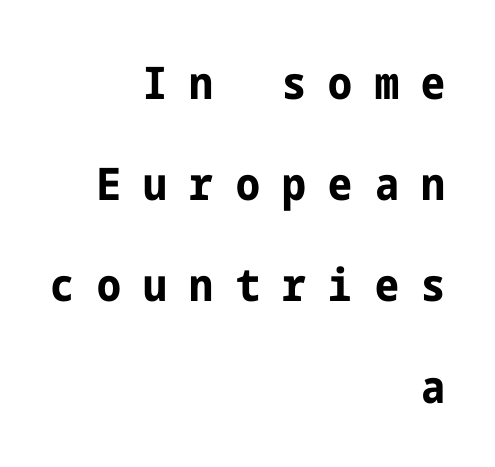
Q: Is the text bold? A: Yes.
Q: Is the text italic (slanted)? A: No, it is upright.
Q: Is the typeface a serif or a sans-serif typeface? A: Sans-serif.
Q: Is the text underlined? A: No.
Q: How is the paragraph aligned? A: Right-aligned.
Q: Is the spacing between letters normal or unusually wide? A: Unusually wide.
Q: Is the spacing between lines tight, normal or loose? A: Loose.
Q: Width (condensed, normal, or wide)? A: Condensed.
Q: Stroke contrast? A: Low.
Q: x-height? A: Medium.
